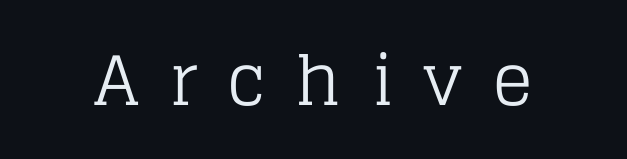
The image shows 68 px regular-weight serif type, upright; set centered, unusually wide letter spacing (+0.44 em), not underlined; low stroke contrast and a large x-height.
